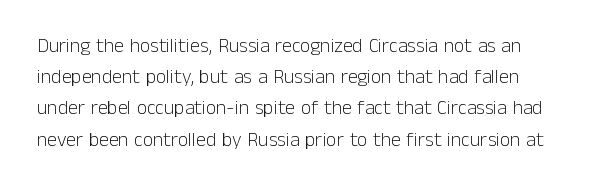
A typesetter would mark this as roman, not italic. Any mark beneath the type? The region is blank. The block of text has a typical density, with ordinary space between rows. Nothing heavy about these letters — not bold at all.
